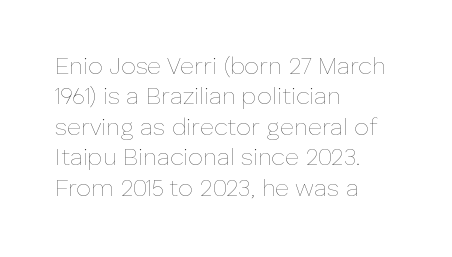
The type sits square on the baseline with zero lean. Only glyphs here, with clear space below each row. This sample is left-justified, so line endings fall wherever the words run out. Nothing unusual about the tracking: characters are spaced as the font intends. No extra ink here — the face is not bold.
